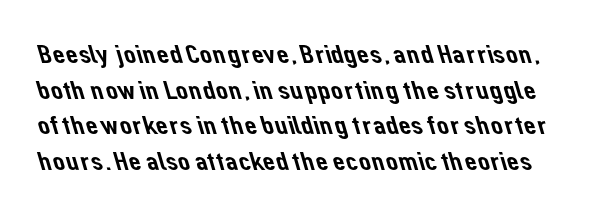
The image shows 27 px text type; set normal line spacing (1.32x), normal letter spacing, not underlined.
